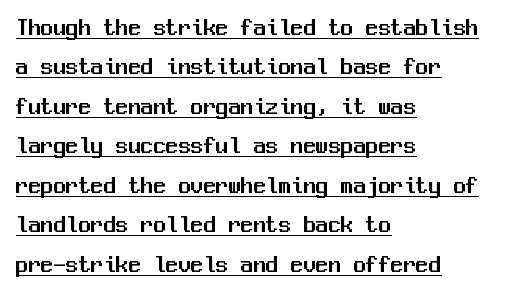
The face used here appears with an underline applied. All the whitespace from short lines collects on the right. Does extra space separate the letters? No, they use regular spacing. Leading matches the norm, producing a regular column. These lines were composed using upright roman letters.
